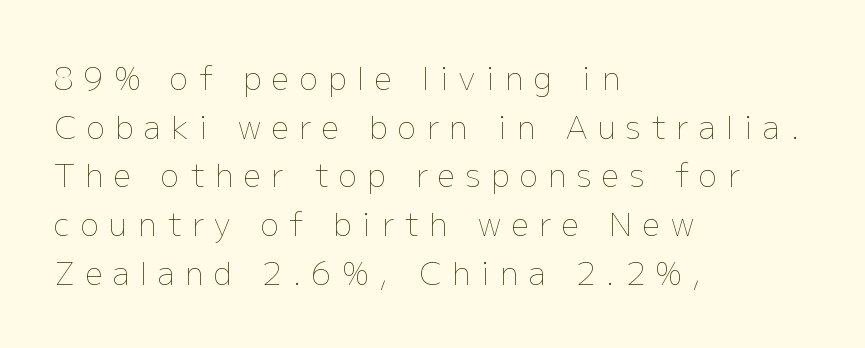
{"italic": "no", "bold": "no", "weight": "thin", "width": "normal", "stroke_contrast": "low", "x_height": "medium", "monospaced": "no", "underline": "no", "align": "left", "line_spacing": "normal", "line_spacing_ratio": 1.57, "letter_spacing": "wide", "letter_spacing_em": 0.34, "glyph_px": 31}
